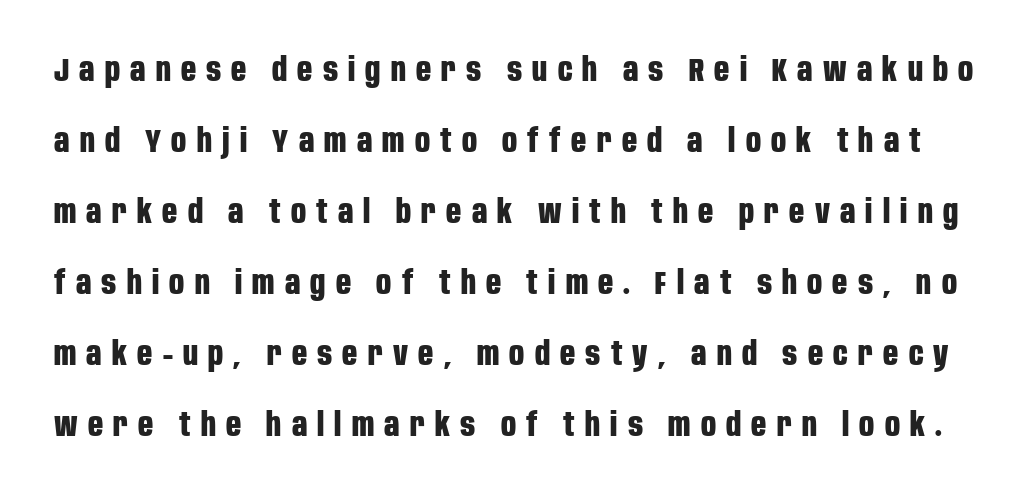
Q: Is the text bold? A: Yes.
Q: Is the text italic (slanted)? A: No, it is upright.
Q: Is the typeface a serif or a sans-serif typeface? A: Sans-serif.
Q: Is the text underlined? A: No.
Q: Is the spacing between letters normal or unusually wide? A: Unusually wide.
Q: Is the spacing between lines tight, normal or loose? A: Loose.
Q: Width (condensed, normal, or wide)? A: Condensed.
Q: Stroke contrast? A: Low.
Q: x-height? A: Large.
Q: Monospaced? A: No.
